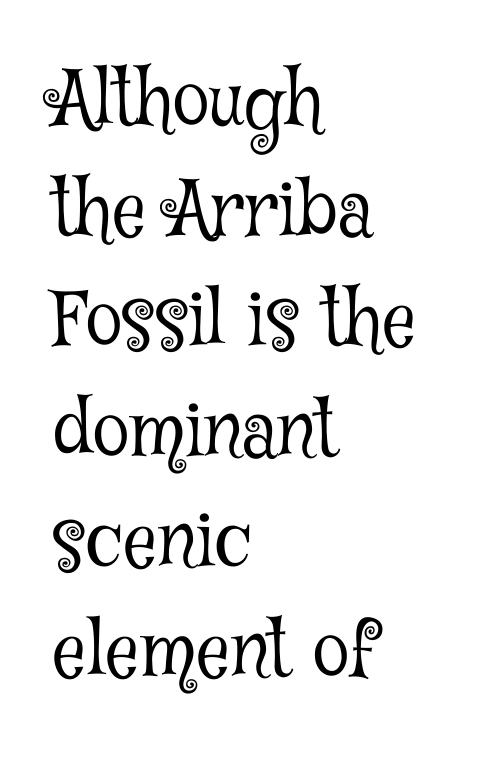
The image shows 75 px light, condensed serif type, upright; set left-aligned, normal line spacing (1.47x), normal letter spacing, not underlined; low stroke contrast and a medium x-height.
